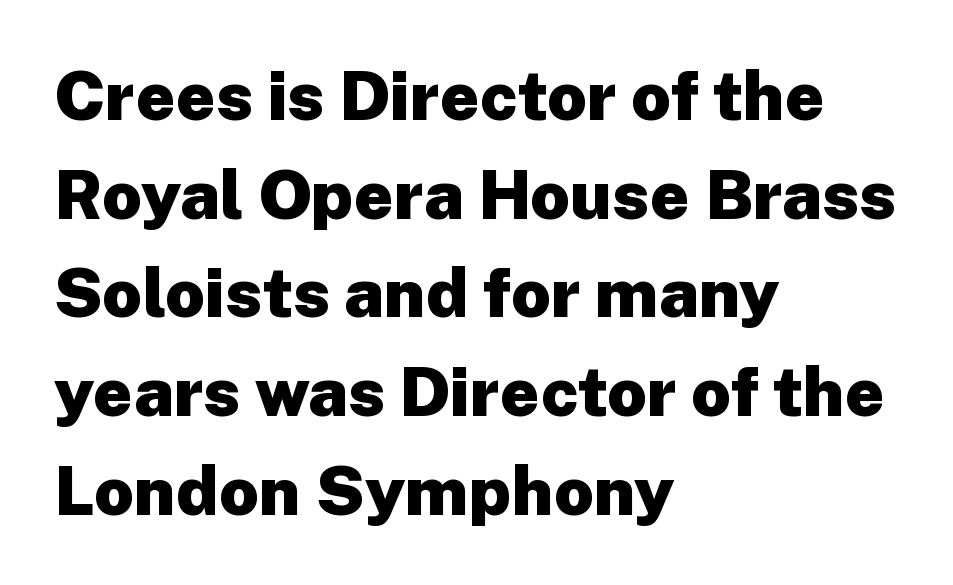
{"serif": "no", "italic": "no", "bold": "yes", "weight": "heavy", "width": "normal", "stroke_contrast": "low", "x_height": "medium", "monospaced": "no", "underline": "no", "align": "left", "line_spacing": "normal", "line_spacing_ratio": 1.43, "letter_spacing": "normal", "letter_spacing_em": 0.0, "glyph_px": 69}
